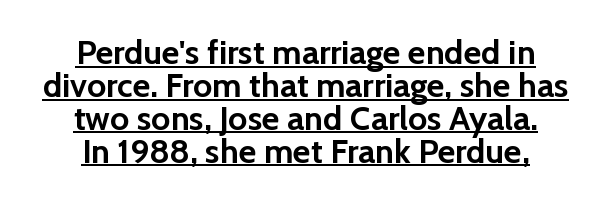
Q: Is the text bold? A: Yes.
Q: Is the text italic (slanted)? A: No, it is upright.
Q: Is the typeface a serif or a sans-serif typeface? A: Sans-serif.
Q: Is the text underlined? A: Yes.
Q: How is the paragraph aligned? A: Centered.
Q: Is the spacing between letters normal or unusually wide? A: Normal.
Q: Is the spacing between lines tight, normal or loose? A: Tight.
Q: Width (condensed, normal, or wide)? A: Normal.
Q: Stroke contrast? A: Low.
Q: x-height? A: Medium.
Q: Monospaced? A: No.
